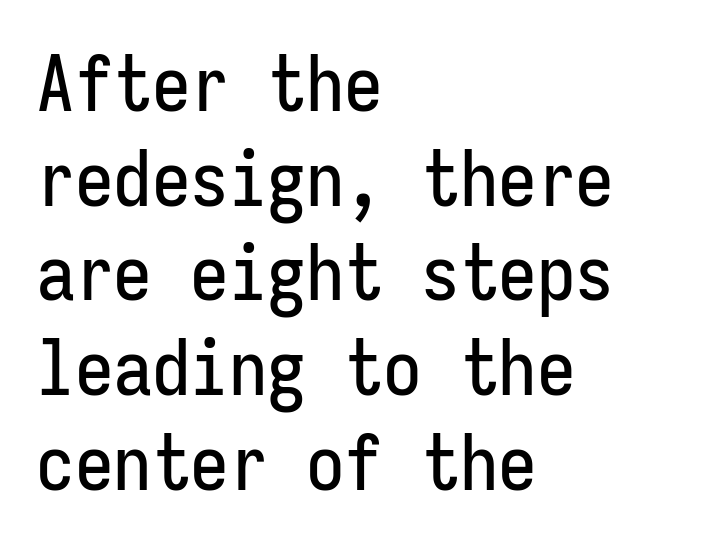
The image shows 77 px condensed sans-serif type, upright, monospaced; set left-aligned, line spacing 1.23x, normal letter spacing, not underlined; low stroke contrast and a medium x-height.
